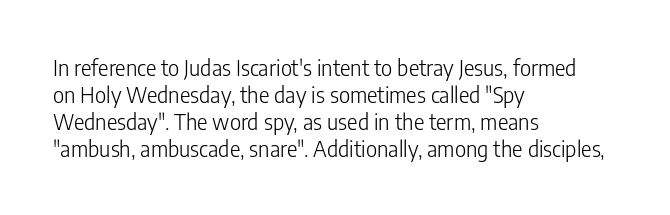
The image shows 22 px text type, upright; set left-aligned, line spacing 1.22x, normal letter spacing, not underlined.
